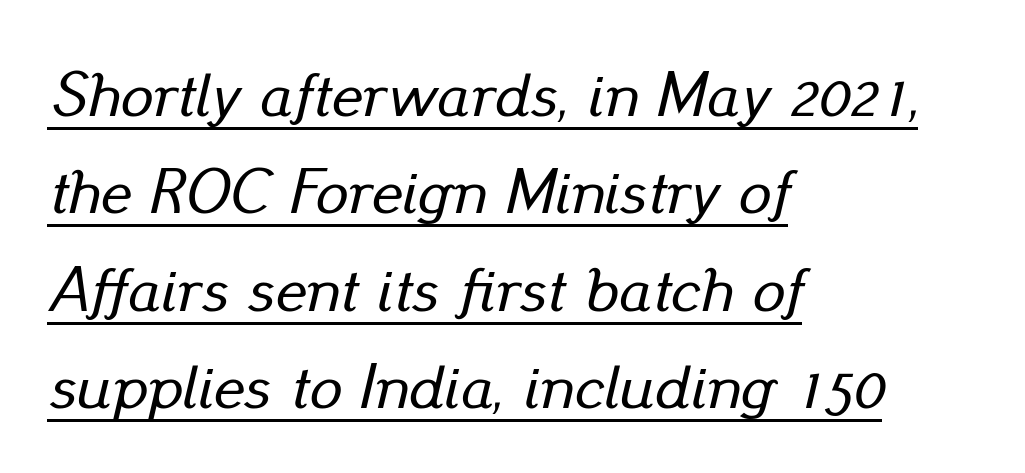
The specimen includes a rule beneath the text block's lines. Casual observation: everything's shoved over to the left. Compared with ordinary roman type, these characters are visibly tilted. The passage shown is typed in a proportional face where columns would drift. Compared with typical body copy, the letter spacing here is the same. Interline gaps are of average width in this sample.
